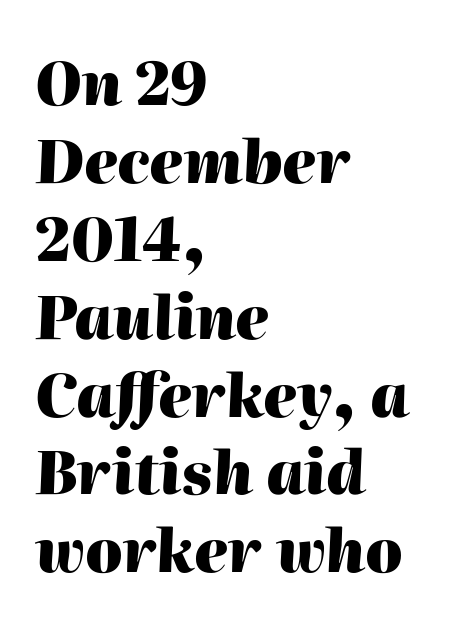
Evenly set lines give the paragraph a standard silhouette. Characters follow at the spacing the type designer built in. Italic: yes, the glyphs are oblique. This sample has the flowing, uneven cadence of proportional lettering. On the weight axis this lands at bold, roughly 700. Notice how the passage keeps a crisp vertical edge on the left only.
